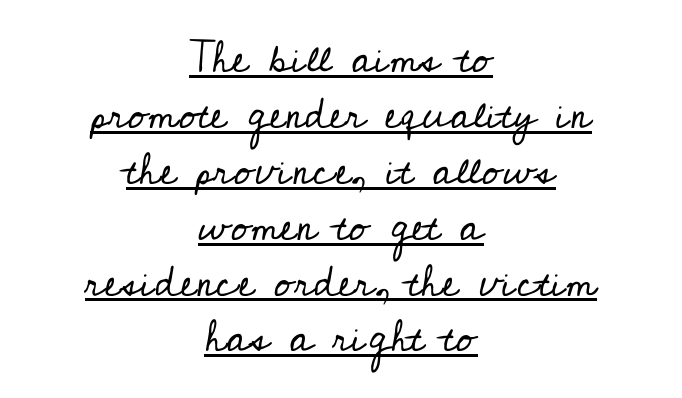
The image shows 44 px regular-weight serif type; set centered, normal line spacing (1.27x), normal letter spacing, underlined; low stroke contrast and a small x-height.
